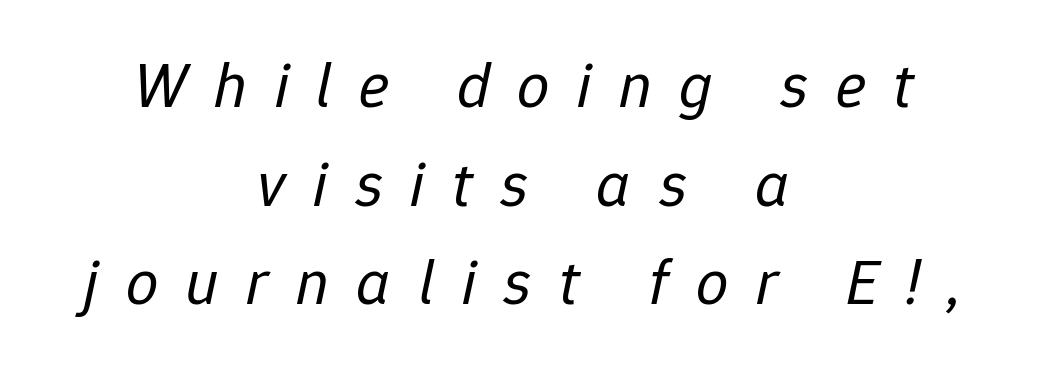
The image shows 64 px regular-weight type, italic (leaning right); set centered, normal line spacing (1.54x), unusually wide letter spacing (+0.43 em), not underlined; low stroke contrast and a medium x-height.
